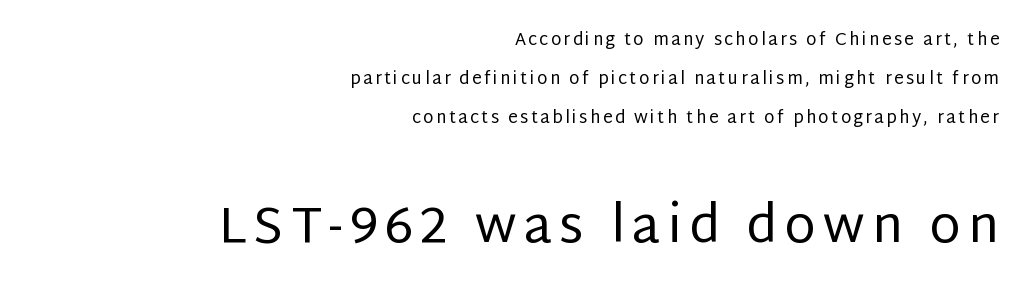
Spacing verdict: proportional, widths tailored to each character. Line spacing here is loose. The glyphs in this specimen are sans serif. Summary of weight: not heavy and not bold. Leftover space on each line is placed entirely before the opening word. The typography opts for an upright posture over an oblique one.
